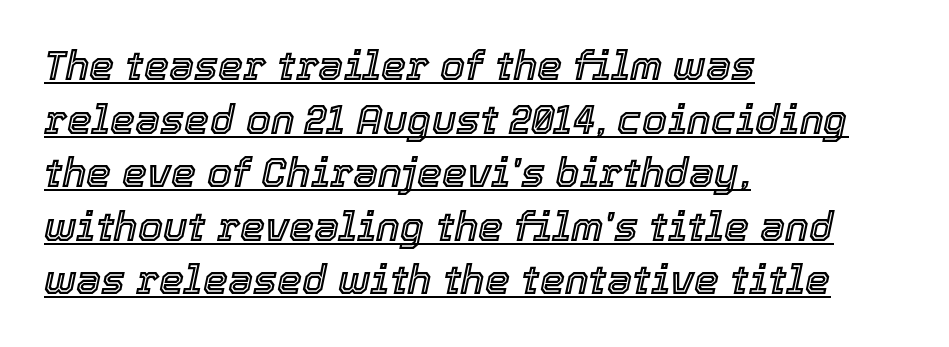
{"italic": "yes", "lean": "right", "slant_degrees": 12, "width": "normal", "x_height": "medium", "monospaced": "no", "underline": "yes", "align": "left", "line_spacing": "normal", "line_spacing_ratio": 1.34, "letter_spacing": "normal", "letter_spacing_em": 0.0, "glyph_px": 40}
